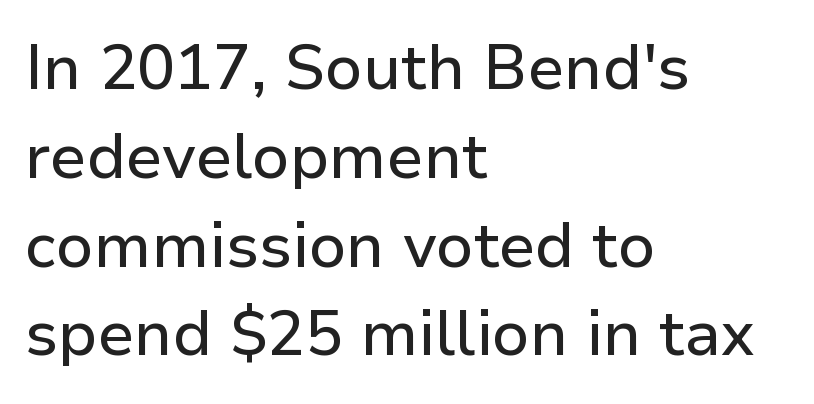
The image shows 63 px sans-serif type, upright; set left-aligned, normal line spacing (1.41x), normal letter spacing, not underlined; low stroke contrast and a medium x-height.
